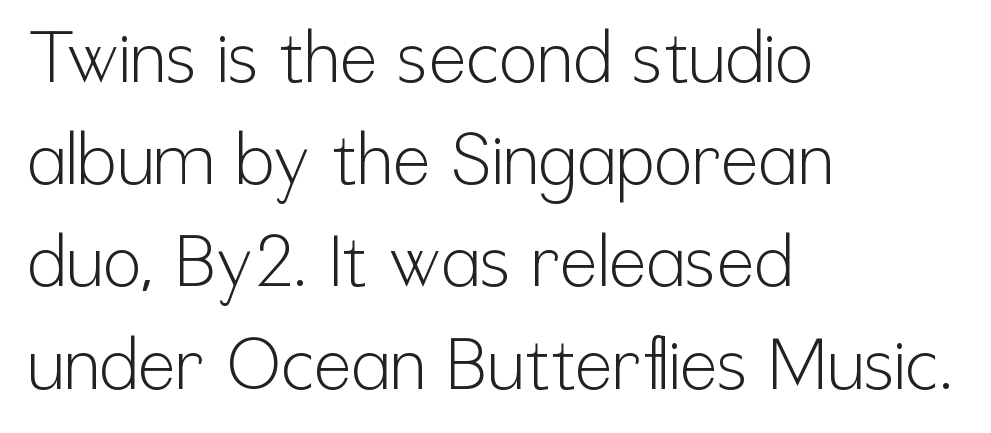
Posture: upright roman. This rendering leaves character spacing at its baseline value. Note the varied advance widths — an 'i' is clearly narrower than an 'm'. This rendering features lettering with no underline.
